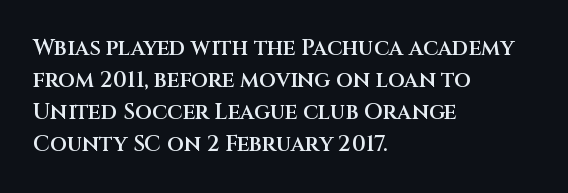
A typesetter would mark this as roman, not italic. If you drew a ruler down the left edge, every line would touch it. Look at the tracking — it's just the regular setting, nothing added. Regular leading.
